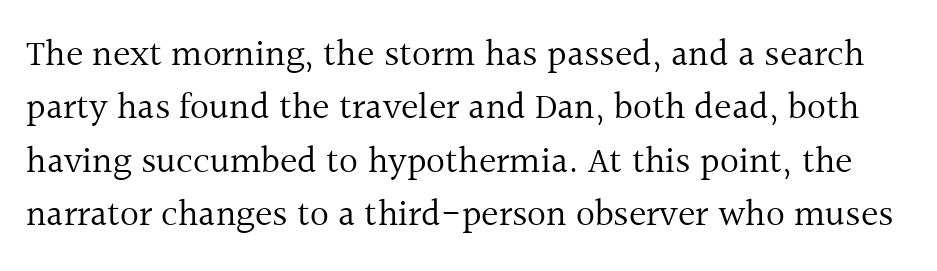
Q: Is the text bold? A: No.
Q: Is the text italic (slanted)? A: No, it is upright.
Q: Is the typeface a serif or a sans-serif typeface? A: Serif.
Q: Is the text underlined? A: No.
Q: Is the spacing between letters normal or unusually wide? A: Normal.
Q: Is the spacing between lines tight, normal or loose? A: Normal.
Q: Width (condensed, normal, or wide)? A: Normal.
Q: x-height? A: Medium.
Q: Monospaced? A: No.
